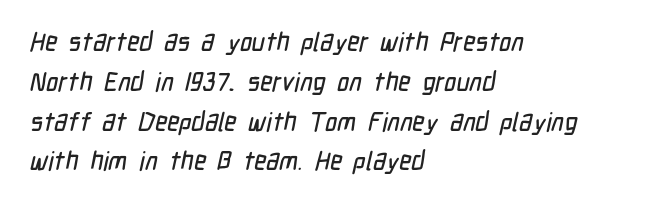
{"underline": "no", "align": "left", "line_spacing": "normal", "line_spacing_ratio": 1.53, "letter_spacing": "normal", "letter_spacing_em": 0.0, "glyph_px": 26}
